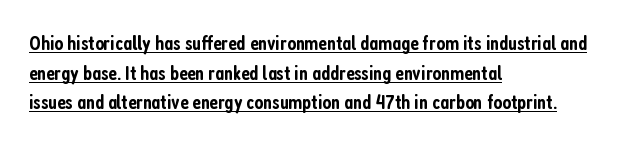
Q: Is the text bold? A: Semi-bold.
Q: Is the text italic (slanted)? A: No, it is upright.
Q: Is the text underlined? A: Yes.
Q: How is the paragraph aligned? A: Left-aligned.
Q: Is the spacing between letters normal or unusually wide? A: Normal.
Q: Is the spacing between lines tight, normal or loose? A: Normal.
